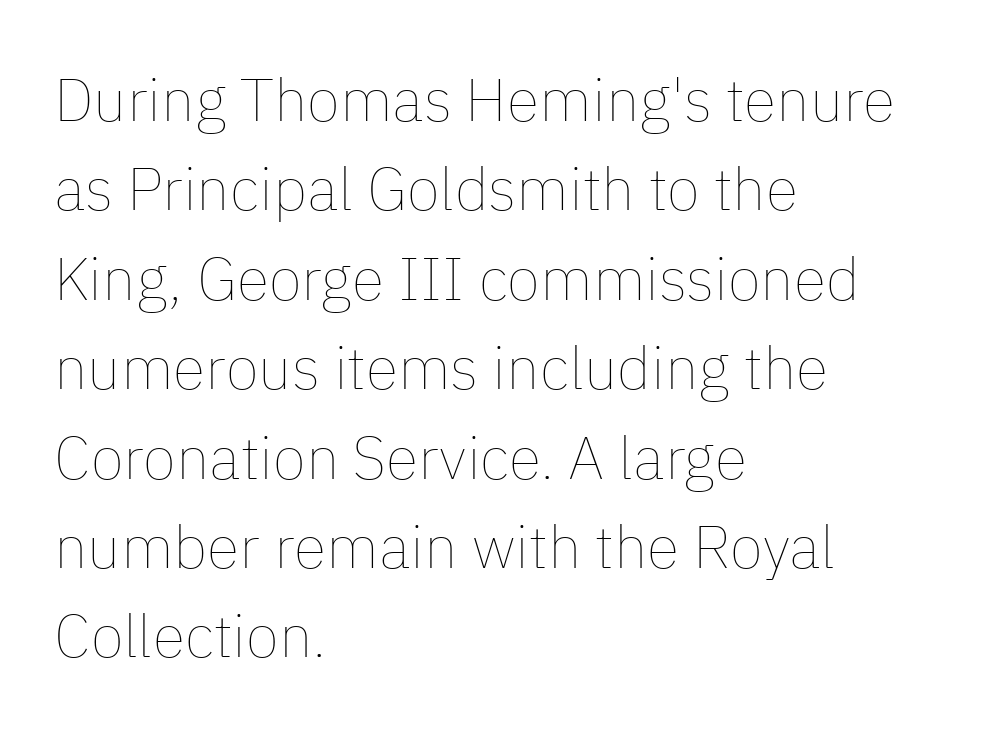
{"italic": "no", "bold": "no", "weight": "thin", "width": "normal", "stroke_contrast": "low", "x_height": "medium", "monospaced": "no", "underline": "no", "align": "left", "line_spacing": "normal", "line_spacing_ratio": 1.49, "letter_spacing": "normal", "letter_spacing_em": 0.0, "glyph_px": 60}
